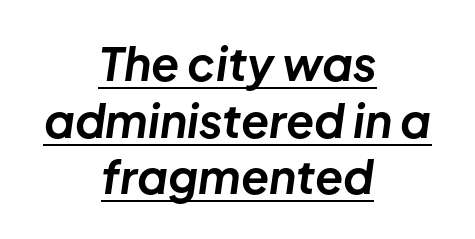
{"italic": "yes", "lean": "right", "slant_degrees": 8, "bold": "yes", "weight": "bold", "width": "normal", "stroke_contrast": "low", "x_height": "medium", "monospaced": "no", "underline": "yes", "align": "center", "line_spacing_ratio": 1.23, "letter_spacing": "normal", "letter_spacing_em": 0.0, "glyph_px": 46}
